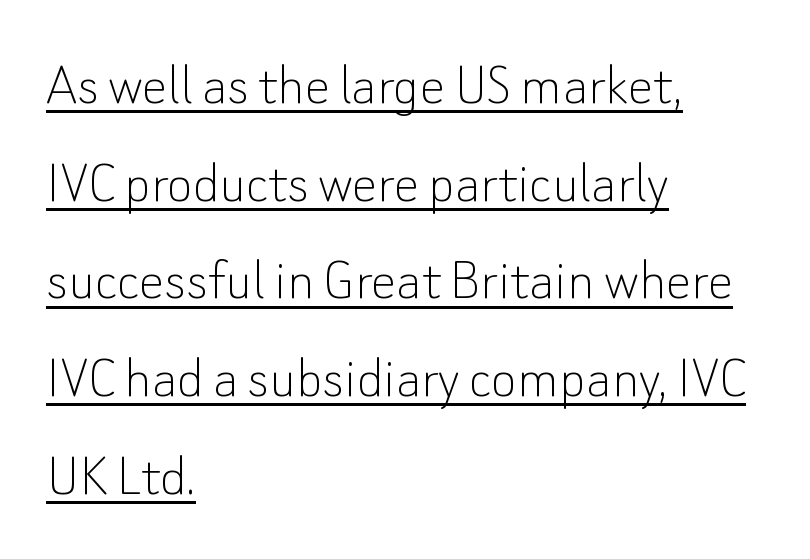
The image shows 63 px thin sans-serif type, upright; set left-aligned, normal line spacing (1.55x), normal letter spacing, underlined; low stroke contrast and a small x-height.
